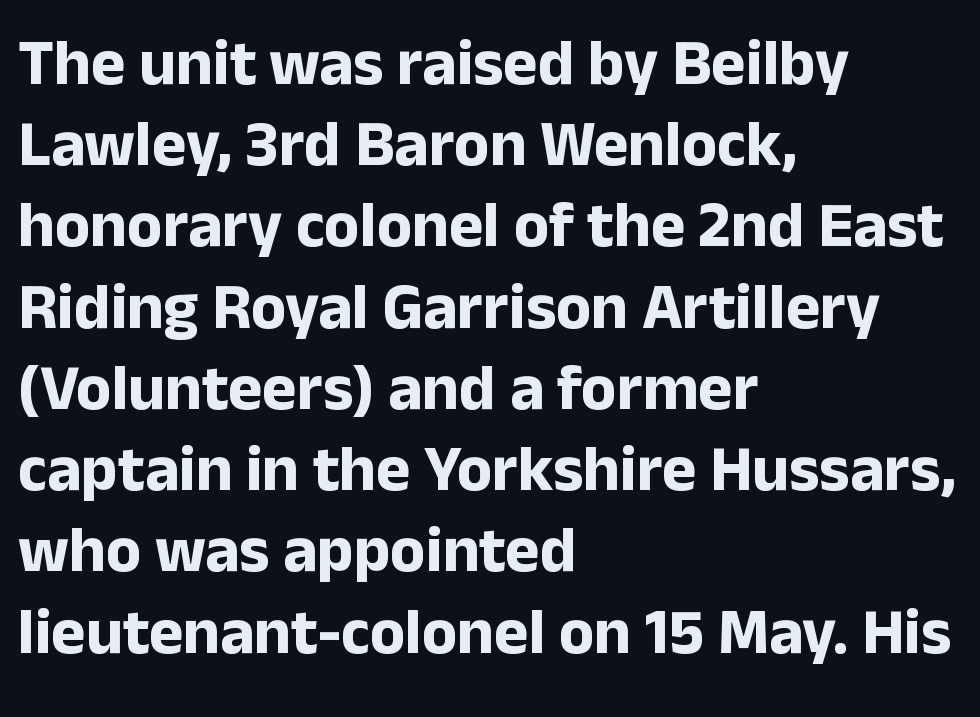
Q: Is the text bold? A: Yes.
Q: Is the text italic (slanted)? A: No, it is upright.
Q: Is the typeface a serif or a sans-serif typeface? A: Sans-serif.
Q: Is the text underlined? A: No.
Q: How is the paragraph aligned? A: Left-aligned.
Q: Is the spacing between letters normal or unusually wide? A: Normal.
Q: Is the spacing between lines tight, normal or loose? A: Normal.
Q: Width (condensed, normal, or wide)? A: Normal.
Q: Stroke contrast? A: Low.
Q: x-height? A: Medium.
Q: Monospaced? A: No.
